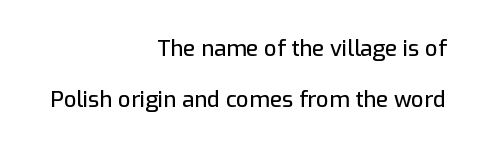
The space between consecutive lines is lavish. Notice how the passage keeps a crisp vertical edge on the right only. The typography opts for an upright posture over an oblique one. Glyph-to-glyph distance matches everyday printed text.
